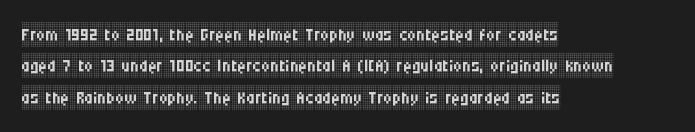
What stands out about the letter spacing? Nothing — it is the standard amount. Unmarked baselines from the first word to the last. The rendering anchors every line to the left-hand side. Regarding leading, the lines here are spaced in the standard way. Compared with a typical body face, this is equally light or lighter still. In terms of posture, this sample is upright.
